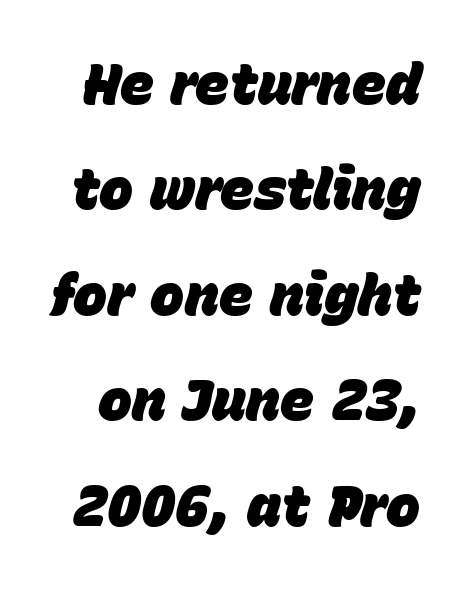
Q: Is the text bold? A: Yes.
Q: Is the text italic (slanted)? A: Yes, it leans right by about 15 degrees.
Q: Is the text underlined? A: No.
Q: Is the spacing between letters normal or unusually wide? A: Normal.
Q: Width (condensed, normal, or wide)? A: Normal.
Q: Stroke contrast? A: Low.
Q: x-height? A: Large.
Q: Monospaced? A: No.
